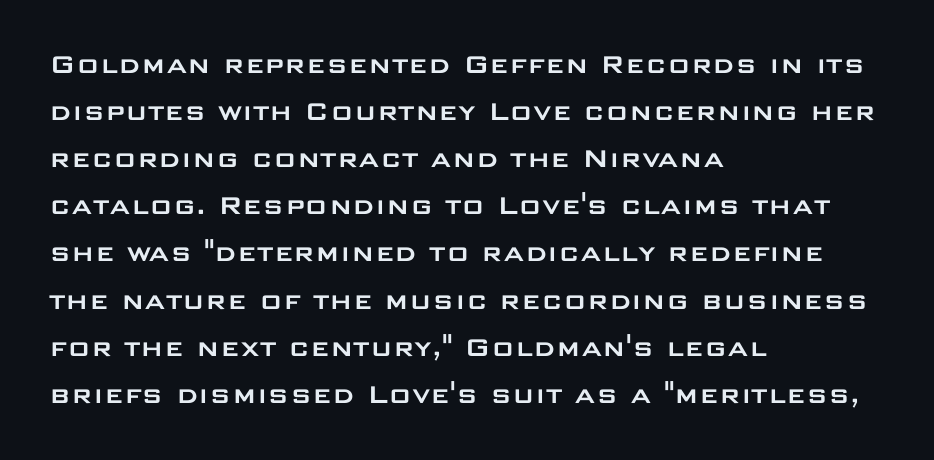
Q: Is the text italic (slanted)? A: No, it is upright.
Q: Is the typeface a serif or a sans-serif typeface? A: Sans-serif.
Q: Is the text underlined? A: No.
Q: How is the paragraph aligned? A: Left-aligned.
Q: Is the spacing between letters normal or unusually wide? A: Normal.
Q: Is the spacing between lines tight, normal or loose? A: Normal.
Q: Width (condensed, normal, or wide)? A: Wide.
Q: Stroke contrast? A: Low.
Q: x-height? A: Large.
Q: Monospaced? A: No.
